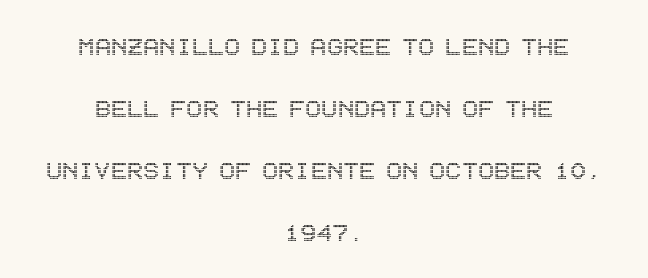
Q: Is the text italic (slanted)? A: No, it is upright.
Q: Is the text underlined? A: No.
Q: How is the paragraph aligned? A: Centered.
Q: Is the spacing between letters normal or unusually wide? A: Normal.
Q: Is the spacing between lines tight, normal or loose? A: Loose.
Q: Width (condensed, normal, or wide)? A: Condensed.
Q: x-height? A: Large.
